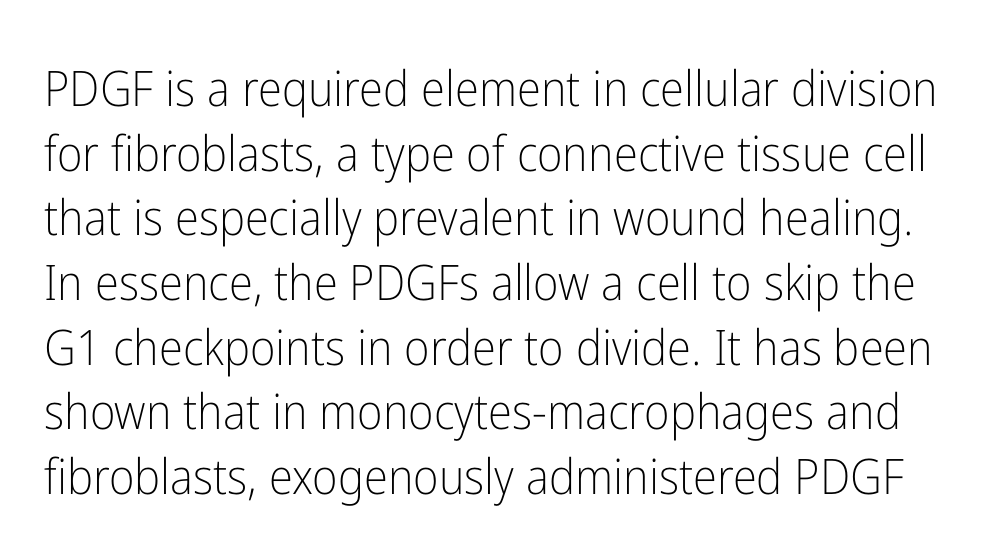
{"serif": "no", "italic": "no", "bold": "no", "weight": "light", "width": "condensed", "stroke_contrast": "low", "x_height": "medium", "monospaced": "no", "underline": "no", "line_spacing": "normal", "line_spacing_ratio": 1.32, "letter_spacing": "normal", "letter_spacing_em": 0.0, "glyph_px": 49}
